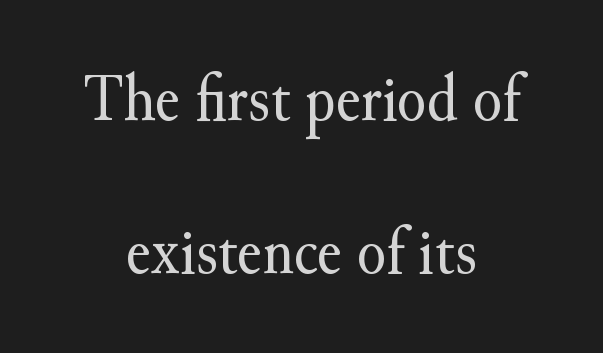
The image shows 67 px regular-weight serif type, upright; set centered, loose line spacing (2.28x), normal letter spacing, not underlined; medium stroke contrast and a small x-height.
